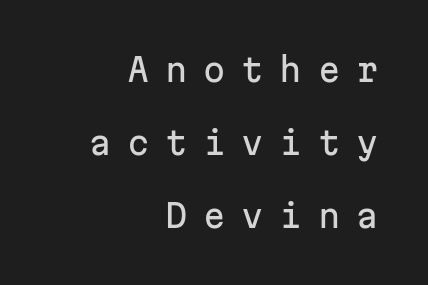
Q: Is the text italic (slanted)? A: No, it is upright.
Q: Is the typeface a serif or a sans-serif typeface? A: Sans-serif.
Q: Is the text underlined? A: No.
Q: How is the paragraph aligned? A: Right-aligned.
Q: Is the spacing between letters normal or unusually wide? A: Unusually wide.
Q: Is the spacing between lines tight, normal or loose? A: Loose.
Q: Width (condensed, normal, or wide)? A: Normal.
Q: Stroke contrast? A: Low.
Q: x-height? A: Medium.
Q: Monospaced? A: Yes.
